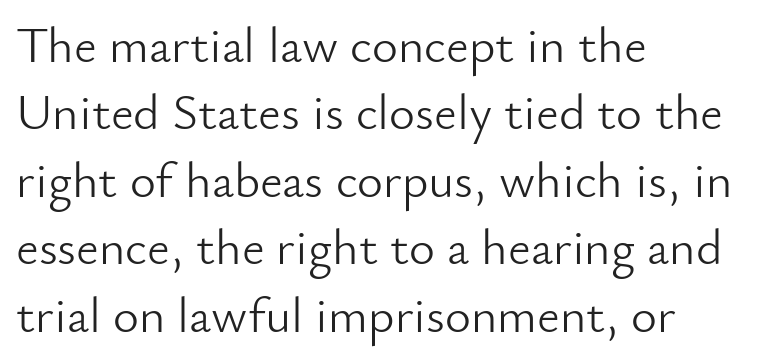
Alignment: flush left. Letters have the restrained weight of plain body copy at most. Note the varied advance widths — an 'i' is clearly narrower than an 'm'. The typeface chosen for these lines omits serifs.
